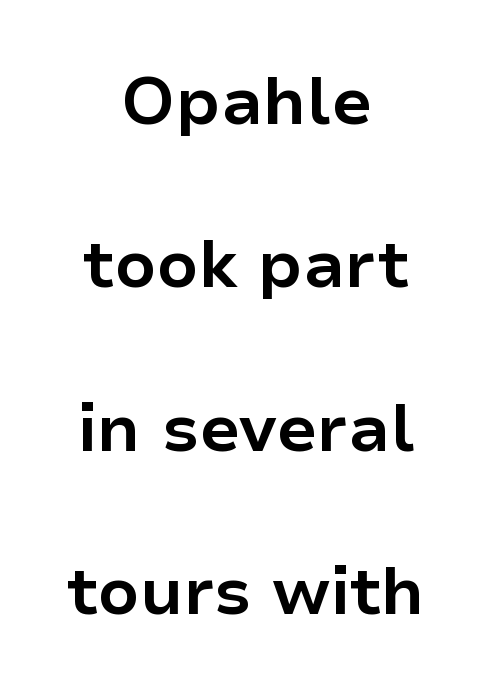
The image shows 67 px bold sans-serif type, upright; set centered, loose line spacing (2.44x), normal letter spacing, not underlined; low stroke contrast and a medium x-height.
